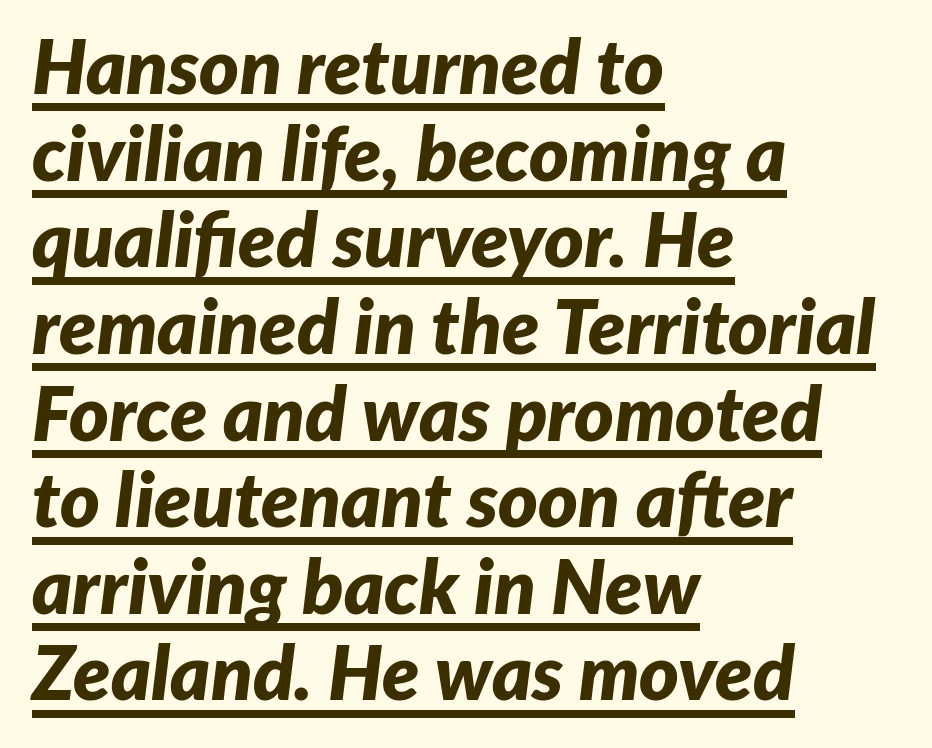
Short and long lines alike share a common starting point at left. The passage shown is emphatically bold. Italic: yes, the glyphs are oblique. This rendering leaves character spacing at its baseline value.
